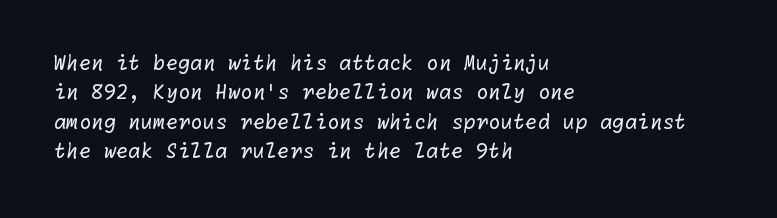
Is this a heavy cut? Hardly; it is regular or lighter. Notice how descenders clear the ascenders below comfortably — that's standard leading. Between one letter and the next there's only the usual sliver of space. The zone under the glyphs is completely vacant.
